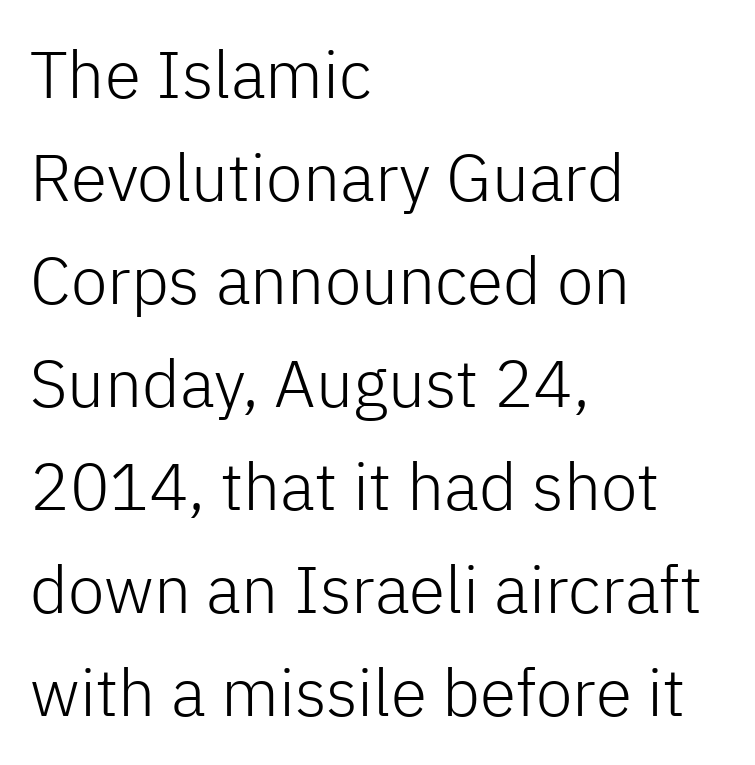
A roman cut, with each character standing at attention. Inter-character spacing is left at the font's built-in metrics. Type style note: lacks serifs. This block has exactly the height ordinary leading produces.
